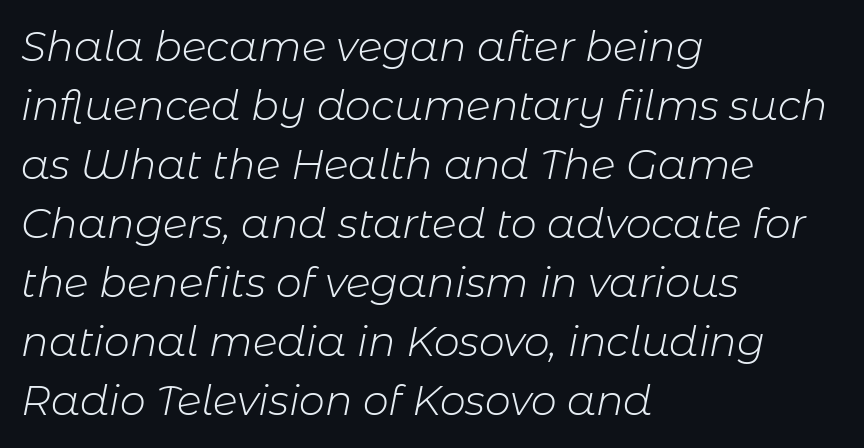
{"italic": "yes", "lean": "right", "slant_degrees": 11, "bold": "no", "weight": "light", "width": "normal", "stroke_contrast": "low", "x_height": "medium", "monospaced": "no", "underline": "no", "align": "left", "line_spacing": "normal", "line_spacing_ratio": 1.44, "letter_spacing": "normal", "letter_spacing_em": 0.0, "glyph_px": 41}
